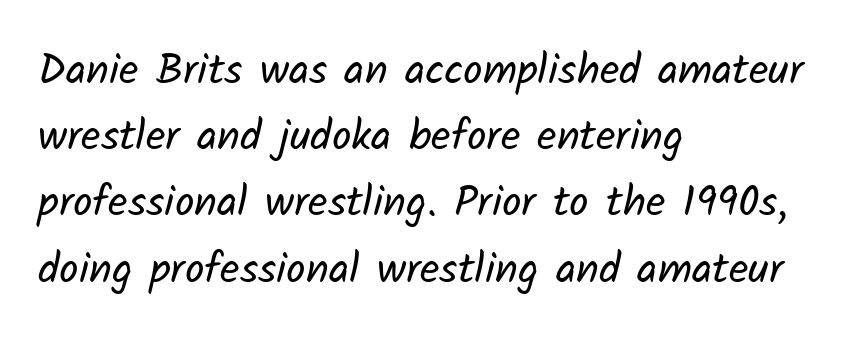
The image shows 43 px regular-weight sans-serif type; set left-aligned, normal line spacing (1.54x), normal letter spacing, not underlined; low stroke contrast and a medium x-height.
